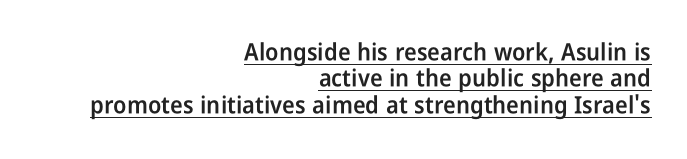
Tall strokes in this sample are plumb rather than angled. The rendering uses a semibold face; strokes are thickened but not to full bold. Leftover space on each line is placed entirely before the opening word. Tracking value appears to be zero — textbook default spacing.
